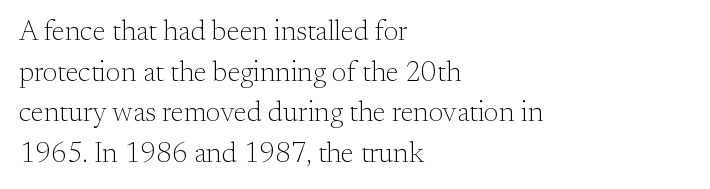
Little horizontal feet cap the strokes, marking this as serif type. Type without underlining. Think of a printed novel: that variable character pitch is what you see here. This sample keeps an unexceptional amount of space between lines. This is roman type, the default non-slanted kind. Does extra space separate the letters? No, they use regular spacing.
